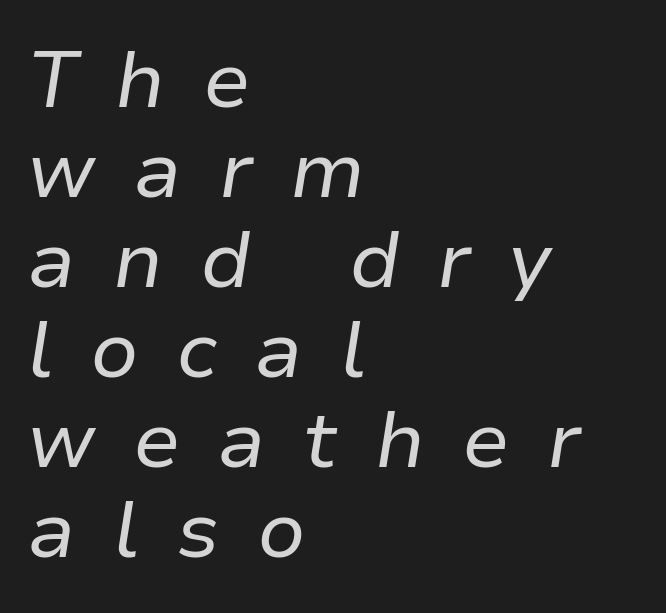
Type without underlining. Style check: oblique. The passage shown stacks its lines with hardly any gap. A typesetter would call this proportional, since set widths differ per character.
